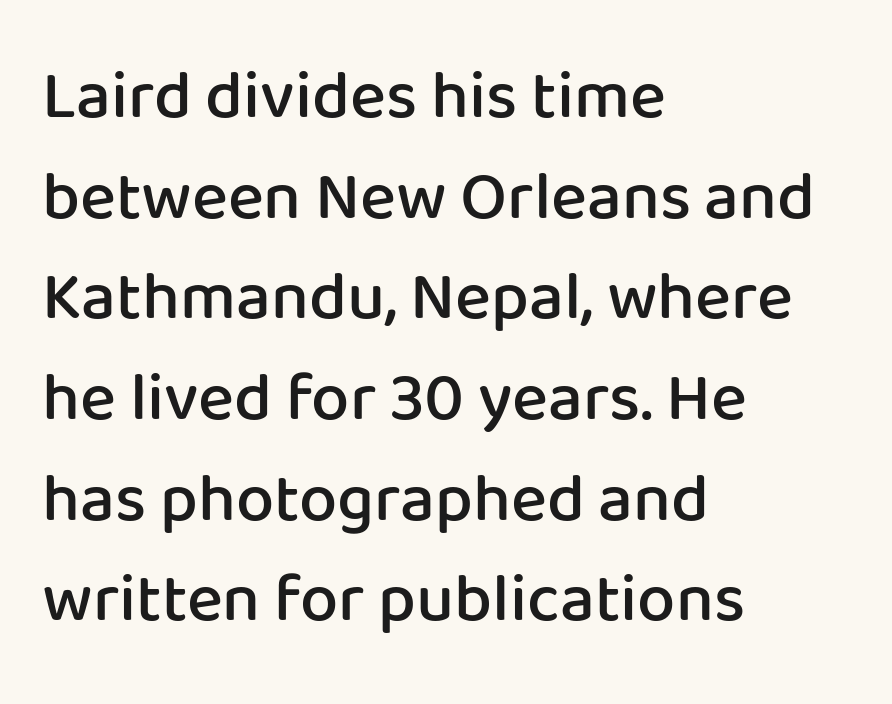
Q: Is the text bold? A: Semi-bold.
Q: Is the text italic (slanted)? A: No, it is upright.
Q: Is the typeface a serif or a sans-serif typeface? A: Sans-serif.
Q: Is the text underlined? A: No.
Q: How is the paragraph aligned? A: Left-aligned.
Q: Is the spacing between letters normal or unusually wide? A: Normal.
Q: Is the spacing between lines tight, normal or loose? A: Normal.
Q: Width (condensed, normal, or wide)? A: Normal.
Q: Stroke contrast? A: Low.
Q: x-height? A: Medium.
Q: Monospaced? A: No.
